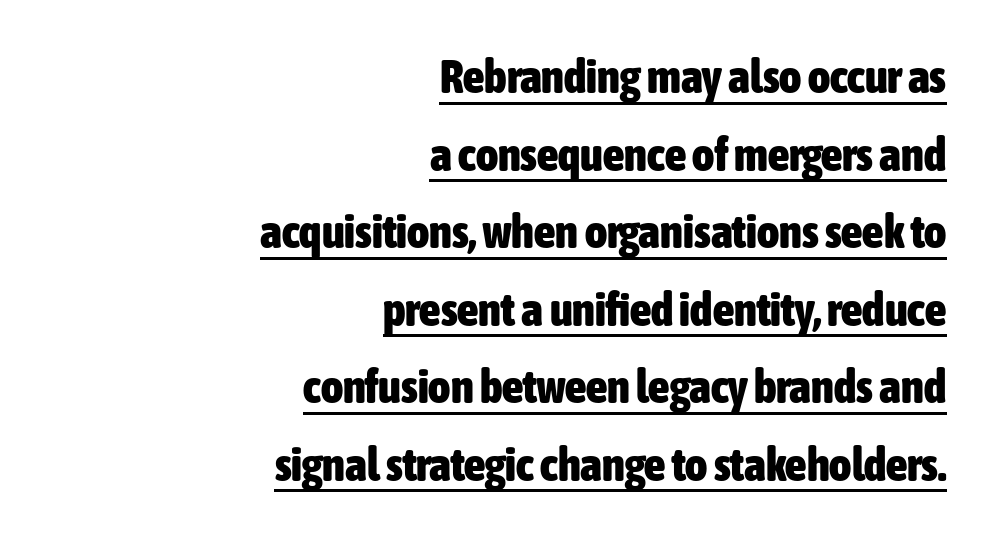
Q: Is the text bold? A: Yes.
Q: Is the text italic (slanted)? A: No, it is upright.
Q: Is the typeface a serif or a sans-serif typeface? A: Sans-serif.
Q: Is the text underlined? A: Yes.
Q: How is the paragraph aligned? A: Right-aligned.
Q: Is the spacing between letters normal or unusually wide? A: Normal.
Q: Is the spacing between lines tight, normal or loose? A: Normal.
Q: Width (condensed, normal, or wide)? A: Condensed.
Q: Stroke contrast? A: Low.
Q: x-height? A: Medium.
Q: Monospaced? A: No.
